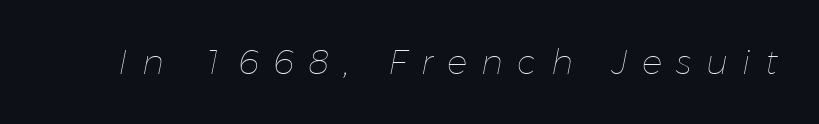
Q: Is the text bold? A: No.
Q: Is the text italic (slanted)? A: Yes, it leans right by about 11 degrees.
Q: Is the text underlined? A: No.
Q: Is the spacing between letters normal or unusually wide? A: Unusually wide.
Q: Width (condensed, normal, or wide)? A: Normal.
Q: Stroke contrast? A: Low.
Q: x-height? A: Medium.
Q: Monospaced? A: No.
